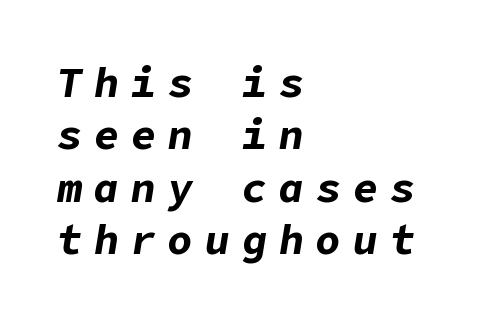
{"italic": "yes", "lean": "right", "slant_degrees": 9, "bold": "yes", "weight": "bold", "width": "normal", "stroke_contrast": "low", "x_height": "medium", "underline": "no", "align": "left", "line_spacing": "normal", "line_spacing_ratio": 1.25, "letter_spacing": "wide", "letter_spacing_em": 0.28, "glyph_px": 42}
